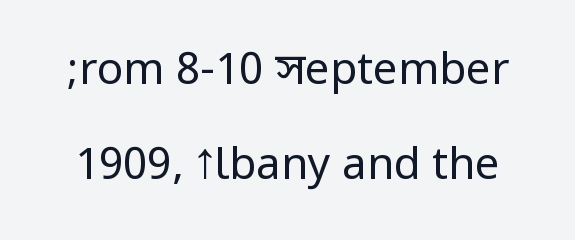
{"serif": "no", "italic": "no", "bold": "no", "weight": "regular", "width": "condensed", "stroke_contrast": "low", "underline": "no", "line_spacing": "loose", "line_spacing_ratio": 2.15, "letter_spacing": "normal", "letter_spacing_em": 0.0, "glyph_px": 44}
